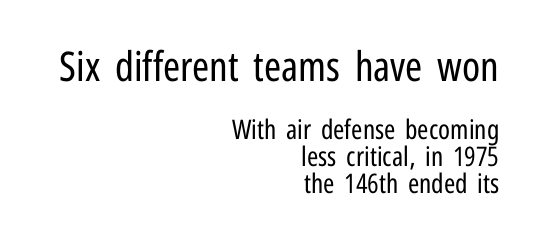
Honestly, the rows look squashed on top of each other. Do the letters lean? They stand straight. Bigger letters appear in the top chunk; the bottom chunk is reduced. Letterform terminals end flat and unadorned throughout the passage. A typesetter would call this zero additional tracking.
